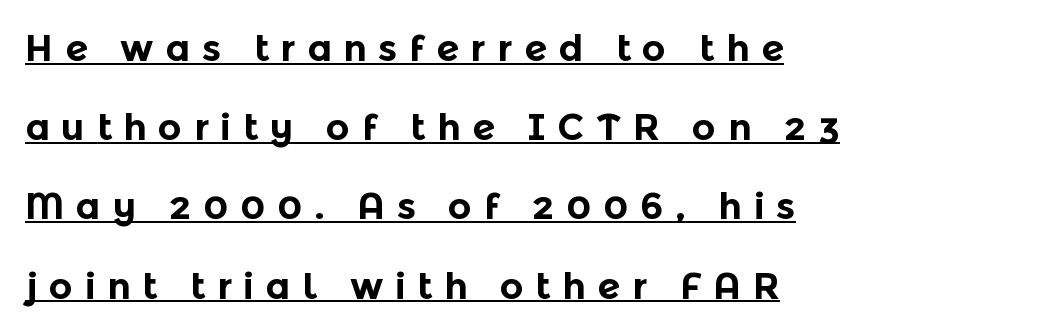
The image shows 37 px bold sans-serif type, upright; set left-aligned, loose line spacing (2.14x), unusually wide letter spacing (+0.31 em), underlined; a medium x-height.
